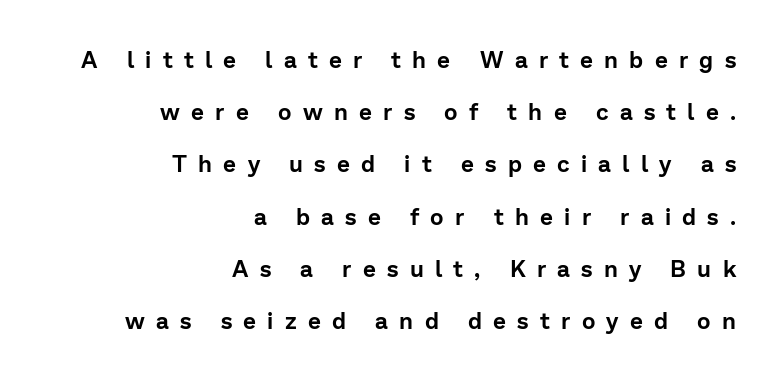
The image shows 23 px text type, upright; set right-aligned, loose line spacing (2.27x), unusually wide letter spacing (+0.49 em), not underlined.
